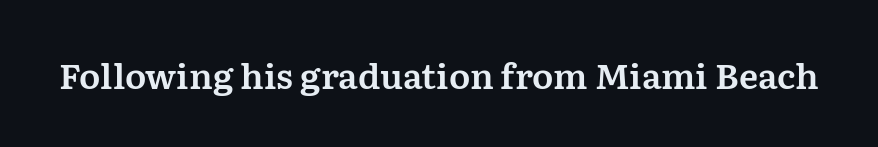
{"serif": "yes", "italic": "no", "width": "normal", "stroke_contrast": "medium", "x_height": "medium", "monospaced": "no", "underline": "no", "letter_spacing": "normal", "letter_spacing_em": 0.0, "glyph_px": 35}
